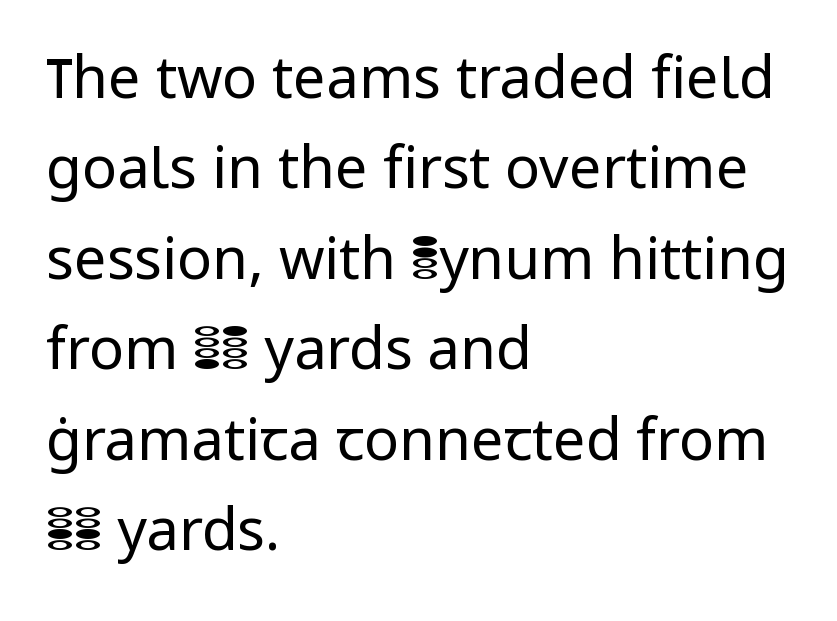
Q: Is the text bold? A: No.
Q: Is the text italic (slanted)? A: No, it is upright.
Q: Is the typeface a serif or a sans-serif typeface? A: Sans-serif.
Q: Is the text underlined? A: No.
Q: How is the paragraph aligned? A: Left-aligned.
Q: Is the spacing between letters normal or unusually wide? A: Normal.
Q: Is the spacing between lines tight, normal or loose? A: Normal.
Q: Width (condensed, normal, or wide)? A: Normal.
Q: Stroke contrast? A: Low.
Q: x-height? A: Medium.
Q: Monospaced? A: No.
